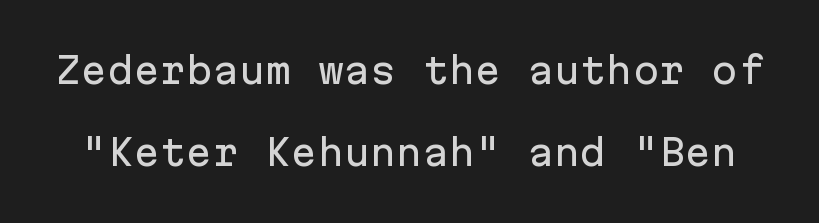
{"serif": "no", "italic": "no", "width": "normal", "stroke_contrast": "low", "x_height": "medium", "monospaced": "yes", "underline": "no", "line_spacing": "loose", "line_spacing_ratio": 2.35, "letter_spacing": "normal", "letter_spacing_em": 0.0, "glyph_px": 35}
